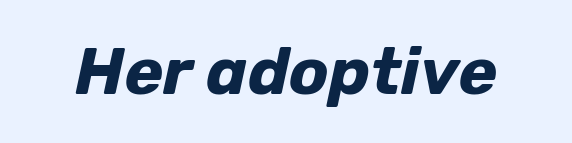
Students, note that the glyphs here touch the page at normal intervals. The text carries the slant typical of an italic or oblique font. Character widths vary here, with narrow letters taking less room than wide ones. The foot of each line stays bare and open. Strokes here are thick enough to call this a true bold.
